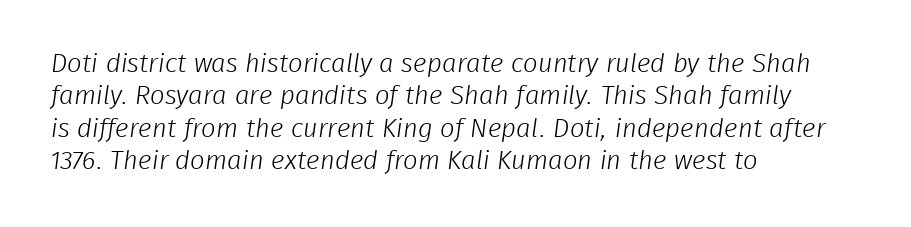
{"bold": "no", "underline": "no", "align": "left", "line_spacing": "normal", "line_spacing_ratio": 1.25, "letter_spacing": "normal", "letter_spacing_em": 0.0, "glyph_px": 26}
